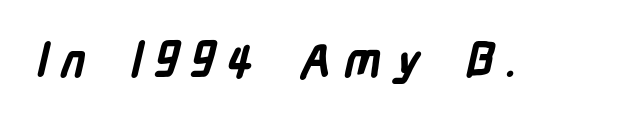
The image shows 49 px bold, condensed sans-serif type; set unusually wide letter spacing (+0.24 em), not underlined; low stroke contrast and a medium x-height.
